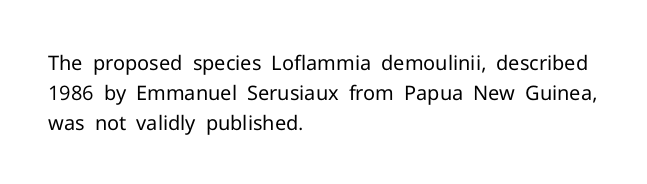
{"italic": "no", "bold": "no", "underline": "no", "align": "left", "line_spacing": "normal", "line_spacing_ratio": 1.49, "letter_spacing": "normal", "letter_spacing_em": 0.0, "glyph_px": 20}
